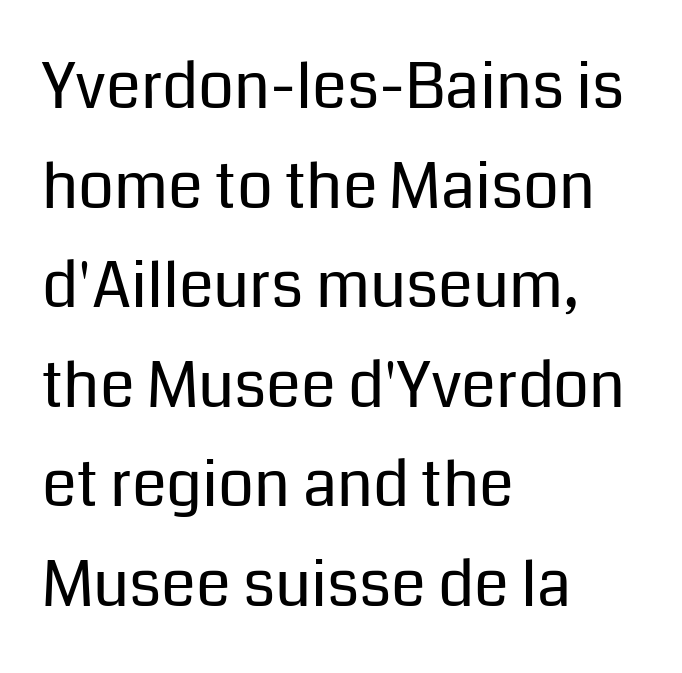
The image shows 63 px regular-weight sans-serif type, upright; set left-aligned, normal line spacing (1.58x), normal letter spacing, not underlined; low stroke contrast and a medium x-height.
